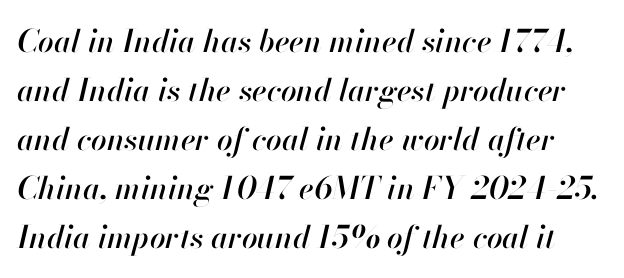
{"italic": "yes", "lean": "right", "slant_degrees": 13, "width": "normal", "stroke_contrast": "high", "x_height": "small", "monospaced": "no", "underline": "no", "line_spacing": "normal", "line_spacing_ratio": 1.58, "letter_spacing": "normal", "letter_spacing_em": 0.0, "glyph_px": 31}
